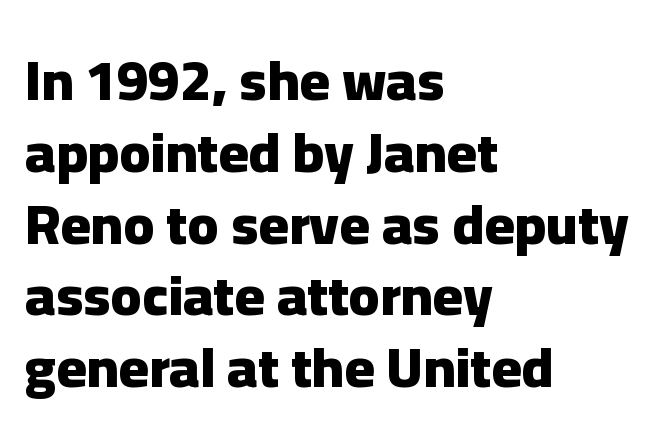
Q: Is the text bold? A: Yes.
Q: Is the text italic (slanted)? A: No, it is upright.
Q: Is the typeface a serif or a sans-serif typeface? A: Sans-serif.
Q: Is the text underlined? A: No.
Q: How is the paragraph aligned? A: Left-aligned.
Q: Is the spacing between letters normal or unusually wide? A: Normal.
Q: Is the spacing between lines tight, normal or loose? A: Normal.
Q: Width (condensed, normal, or wide)? A: Normal.
Q: Stroke contrast? A: Low.
Q: x-height? A: Medium.
Q: Monospaced? A: No.
